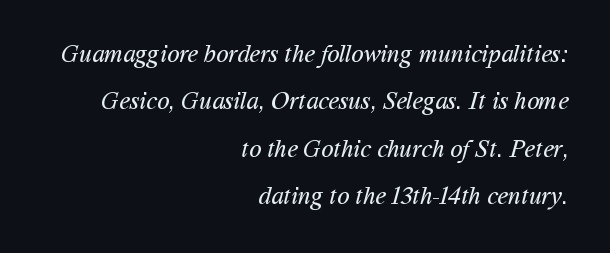
The image shows 25 px text type; set right-aligned, loose line spacing (1.9x), normal letter spacing, not underlined.
